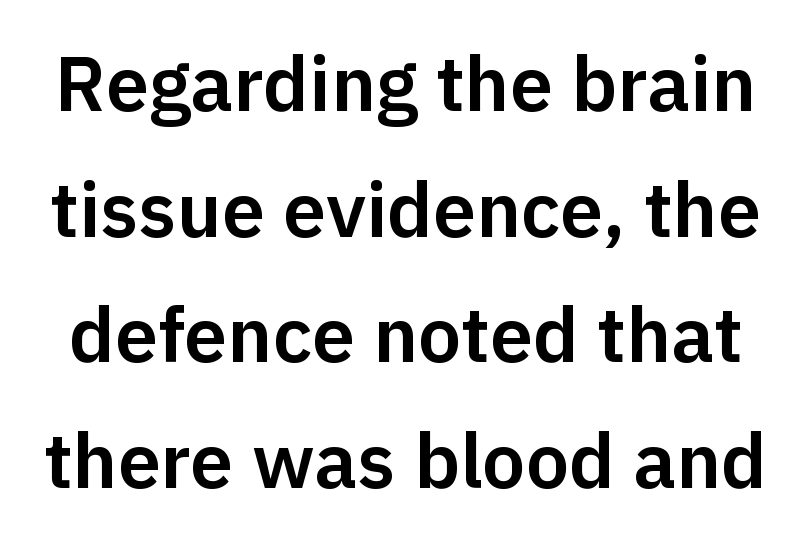
Q: Is the text italic (slanted)? A: No, it is upright.
Q: Is the typeface a serif or a sans-serif typeface? A: Sans-serif.
Q: Is the text underlined? A: No.
Q: Is the spacing between letters normal or unusually wide? A: Normal.
Q: Is the spacing between lines tight, normal or loose? A: Normal.
Q: Width (condensed, normal, or wide)? A: Normal.
Q: Stroke contrast? A: Low.
Q: x-height? A: Medium.
Q: Monospaced? A: No.
